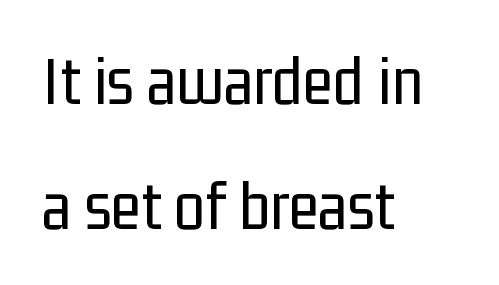
{"serif": "no", "italic": "no", "bold": "no", "weight": "regular", "width": "condensed", "stroke_contrast": "low", "x_height": "medium", "monospaced": "no", "underline": "no", "align": "left", "line_spacing_ratio": 1.78, "letter_spacing": "normal", "letter_spacing_em": 0.0, "glyph_px": 70}
